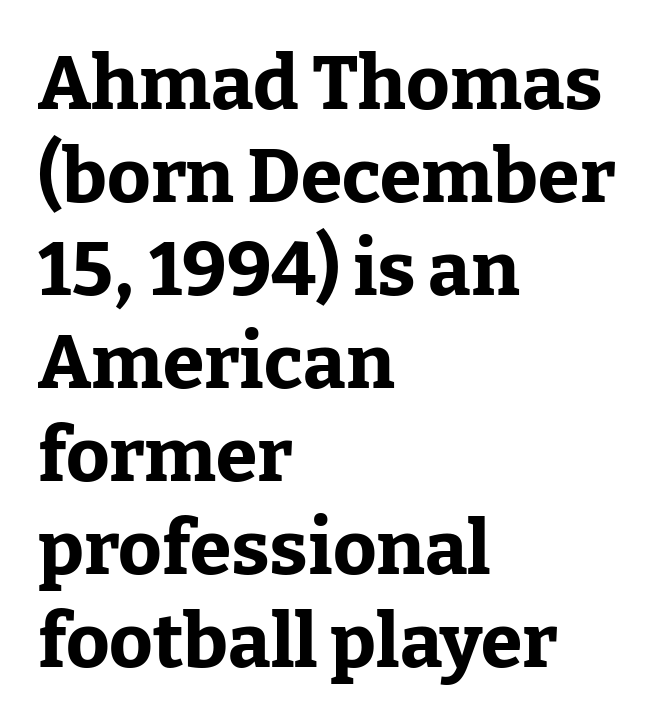
{"serif": "yes", "italic": "no", "bold": "yes", "weight": "bold", "width": "normal", "stroke_contrast": "low", "x_height": "medium", "monospaced": "no", "underline": "no", "align": "left", "line_spacing_ratio": 1.24, "letter_spacing": "normal", "letter_spacing_em": 0.0, "glyph_px": 75}
